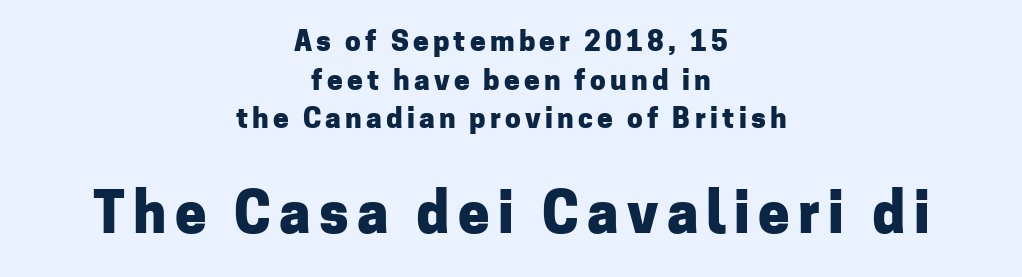
The image shows 56 px heavy sans-serif type, upright; set centered, normal line spacing (1.38x), not underlined; the second (bottom) block is 2.0x larger; low stroke contrast and a medium x-height.
